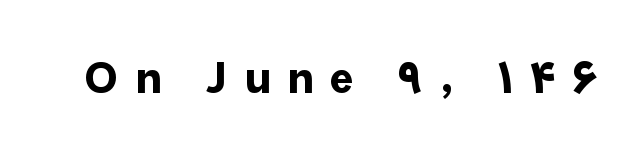
{"serif": "no", "italic": "no", "bold": "yes", "weight": "bold", "width": "normal", "stroke_contrast": "low", "x_height": "medium", "monospaced": "no", "underline": "no", "letter_spacing": "wide", "letter_spacing_em": 0.37, "glyph_px": 45}
